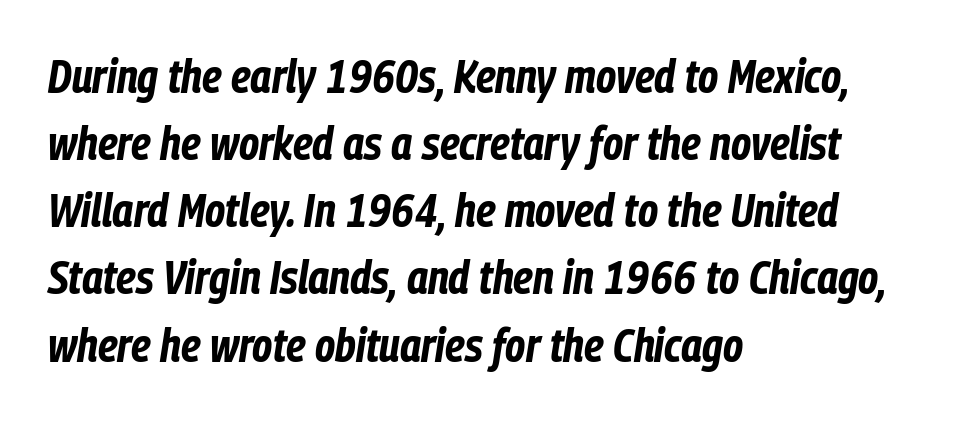
Left-aligned paragraph, ragged on the right. Typesetter's note: full bold, strokes at maximum text heaviness. Each letter keeps its own natural width here, so spacing adapts to shape. Caption: standard tracking, unaltered. A typesetter would mark this as italic. Plain, unruled lines of type.
